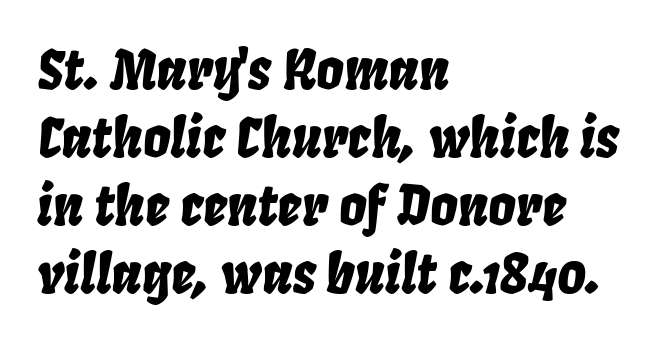
The space between consecutive lines is moderate. Underline: absent. Do the characters align in a grid? No, the font is proportional. The letters sit at their default tracking, neither squeezed nor spread. The glyphs look as if they've been sheared to an angle.
